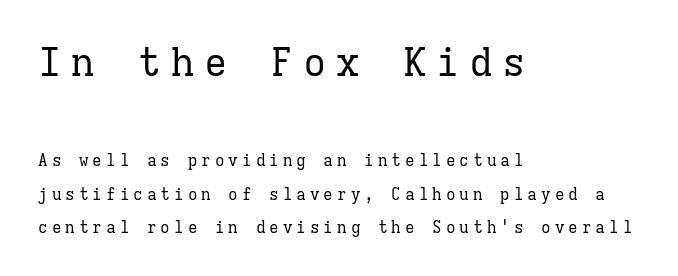
The image shows 39 px regular-weight serif type, upright, monospaced; set left-aligned, loose line spacing (2.08x), unusually wide letter spacing (+0.25 em), not underlined; the first (top) block is 2.44x larger; low stroke contrast and a medium x-height.
